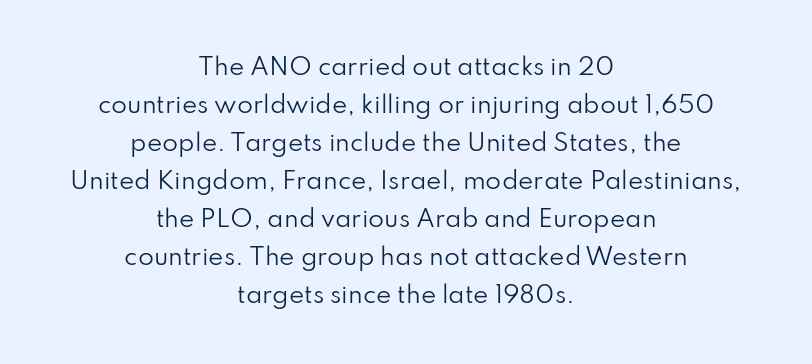
Q: Is the text bold? A: No.
Q: Is the text italic (slanted)? A: No, it is upright.
Q: Is the text underlined? A: No.
Q: How is the paragraph aligned? A: Centered.
Q: Is the spacing between letters normal or unusually wide? A: Normal.
Q: Is the spacing between lines tight, normal or loose? A: Normal.
